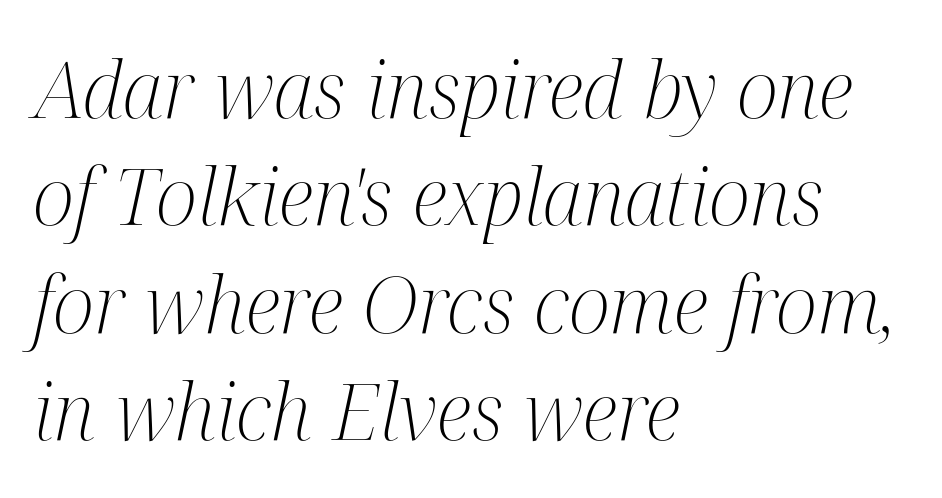
{"serif": "yes", "italic": "yes", "lean": "right", "slant_degrees": 12, "bold": "no", "weight": "light", "width": "condensed", "stroke_contrast": "medium", "x_height": "medium", "monospaced": "no", "underline": "no", "align": "left", "line_spacing": "normal", "line_spacing_ratio": 1.36, "letter_spacing": "normal", "letter_spacing_em": 0.0, "glyph_px": 79}
